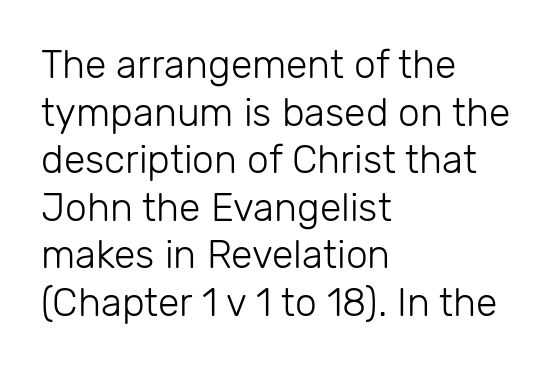
One-word summary of the alignment: left. The rendering uses natural spacing where letterforms have individual widths. Each word holds together tightly as a unit, with standard inter-letter gaps. The space directly below the letters is spotless. When letters stand straight like this, we call the style roman or upright.
